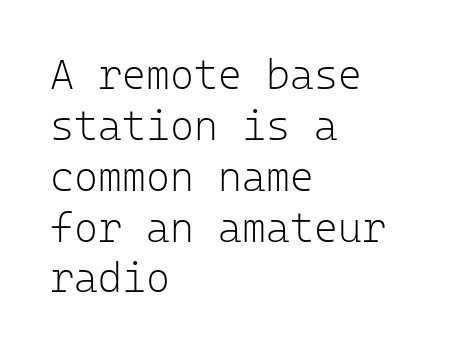
The image shows 41 px light sans-serif type, upright, monospaced; set left-aligned, line spacing 1.24x, normal letter spacing, not underlined; low stroke contrast and a medium x-height.
